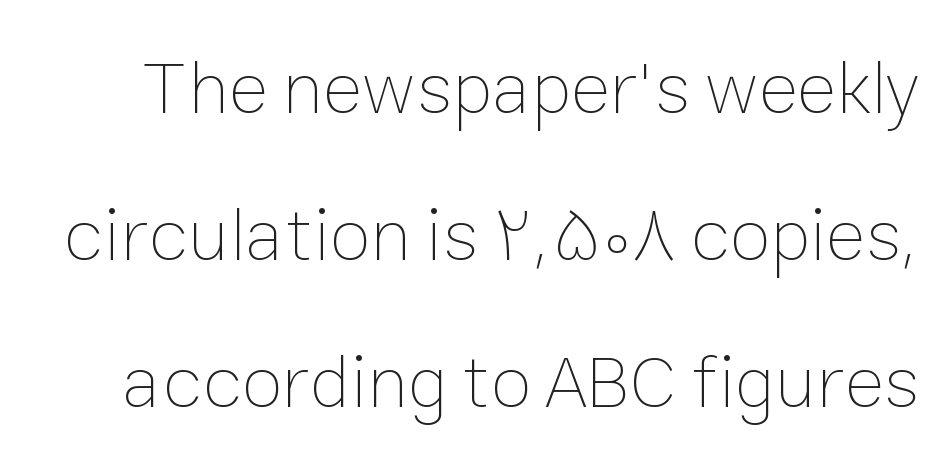
The image shows 75 px thin type, upright; set loose line spacing (1.96x), normal letter spacing, not underlined; low stroke contrast and a medium x-height.
